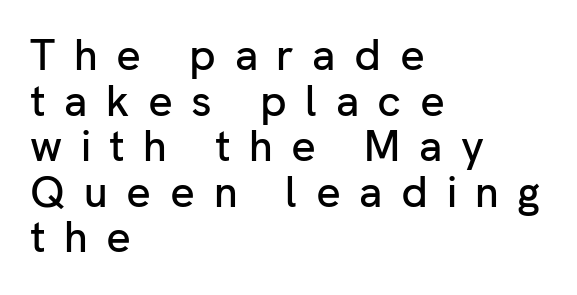
{"serif": "no", "italic": "no", "width": "normal", "stroke_contrast": "low", "x_height": "medium", "monospaced": "no", "underline": "no", "align": "left", "line_spacing": "tight", "line_spacing_ratio": 1.06, "letter_spacing": "wide", "letter_spacing_em": 0.43, "glyph_px": 43}
